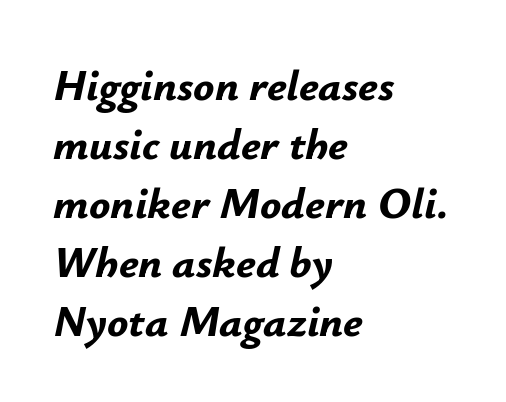
{"italic": "yes", "lean": "right", "slant_degrees": 12, "bold": "yes", "weight": "bold", "width": "normal", "stroke_contrast": "low", "x_height": "small", "monospaced": "no", "underline": "no", "align": "left", "line_spacing": "normal", "line_spacing_ratio": 1.34, "letter_spacing": "normal", "letter_spacing_em": 0.0, "glyph_px": 44}
